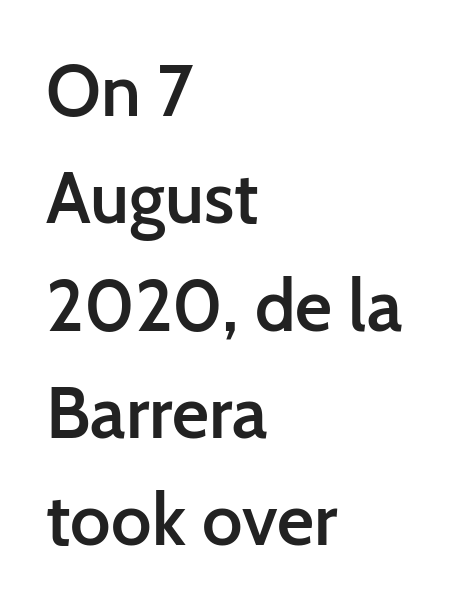
The image shows 72 px semibold sans-serif type, upright; set left-aligned, normal line spacing (1.49x), normal letter spacing, not underlined; low stroke contrast and a medium x-height.
